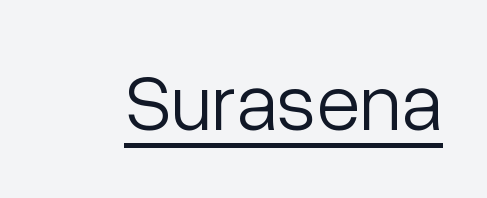
{"serif": "no", "italic": "no", "bold": "no", "weight": "light", "width": "normal", "stroke_contrast": "low", "x_height": "medium", "monospaced": "no", "underline": "yes", "letter_spacing": "normal", "letter_spacing_em": 0.0, "glyph_px": 80}
